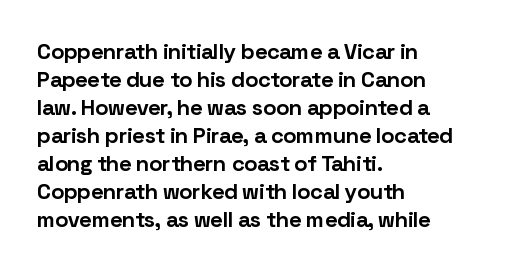
Q: Is the text bold? A: Yes.
Q: Is the text italic (slanted)? A: No, it is upright.
Q: Is the text underlined? A: No.
Q: How is the paragraph aligned? A: Left-aligned.
Q: Is the spacing between letters normal or unusually wide? A: Normal.
Q: Is the spacing between lines tight, normal or loose? A: Normal.
